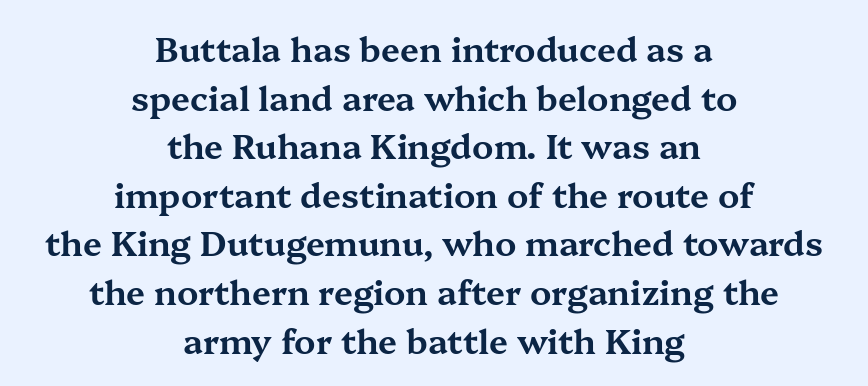
Rows of type keep a routine distance in the vertical direction. Spacing verdict: proportional, widths tailored to each character. These lines stack symmetrically, like a column narrowing and widening about its center. Notice how the stems are strictly vertical — no italics here. The zone under the glyphs is completely vacant.
